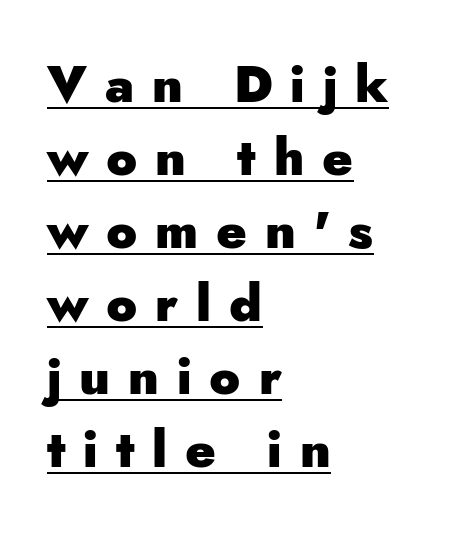
Q: Is the text bold? A: Yes.
Q: Is the text italic (slanted)? A: No, it is upright.
Q: Is the typeface a serif or a sans-serif typeface? A: Sans-serif.
Q: Is the text underlined? A: Yes.
Q: How is the paragraph aligned? A: Left-aligned.
Q: Is the spacing between letters normal or unusually wide? A: Unusually wide.
Q: Is the spacing between lines tight, normal or loose? A: Normal.
Q: Width (condensed, normal, or wide)? A: Normal.
Q: Stroke contrast? A: Low.
Q: x-height? A: Small.
Q: Monospaced? A: No.
